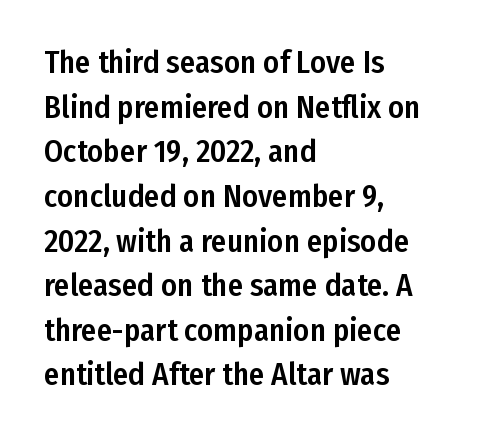
{"serif": "no", "italic": "no", "width": "condensed", "stroke_contrast": "low", "x_height": "medium", "monospaced": "no", "underline": "no", "align": "left", "line_spacing": "normal", "line_spacing_ratio": 1.44, "letter_spacing": "normal", "letter_spacing_em": 0.0, "glyph_px": 31}
